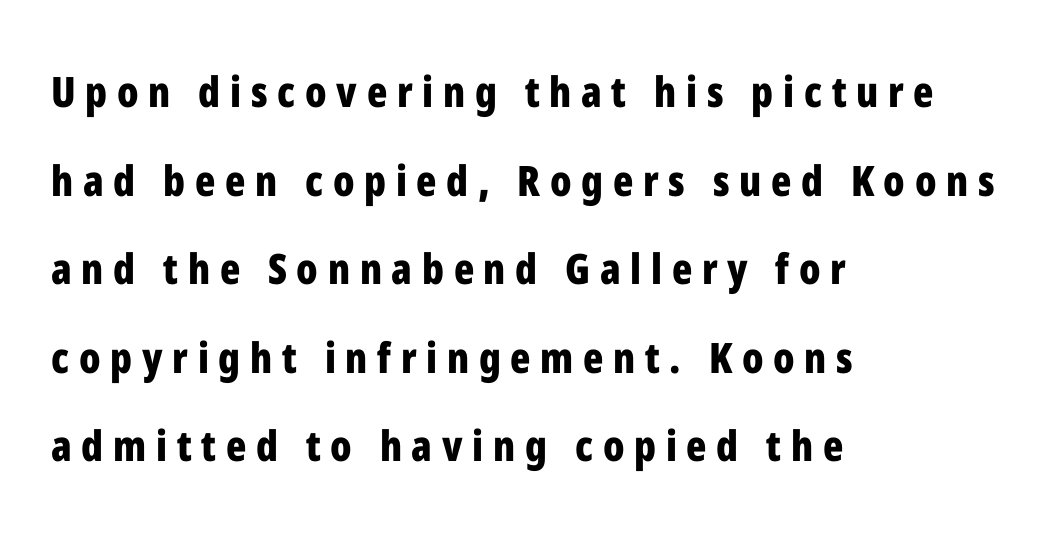
The image shows 42 px bold, condensed sans-serif type, upright; set left-aligned, loose line spacing (2.11x), unusually wide letter spacing (+0.23 em), not underlined; low stroke contrast and a medium x-height.
